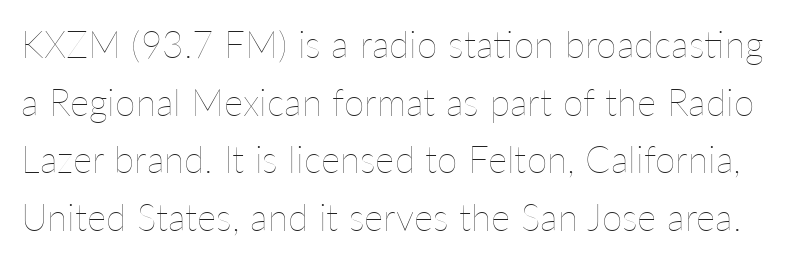
Q: Is the text bold? A: No.
Q: Is the text italic (slanted)? A: No, it is upright.
Q: Is the text underlined? A: No.
Q: Is the spacing between letters normal or unusually wide? A: Normal.
Q: Is the spacing between lines tight, normal or loose? A: Normal.
Q: Width (condensed, normal, or wide)? A: Normal.
Q: Stroke contrast? A: Low.
Q: x-height? A: Medium.
Q: Monospaced? A: No.
